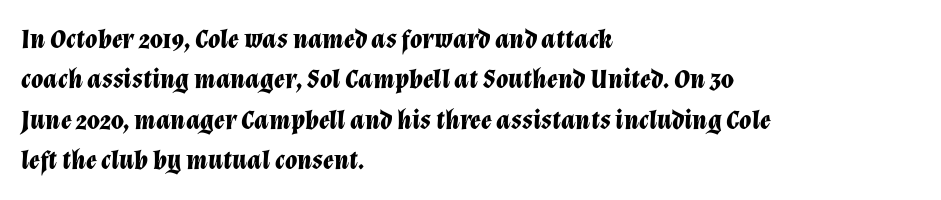
The image shows 28 px bold type, italic (leaning right); set left-aligned, normal line spacing (1.44x), normal letter spacing, not underlined; low stroke contrast and a medium x-height.
